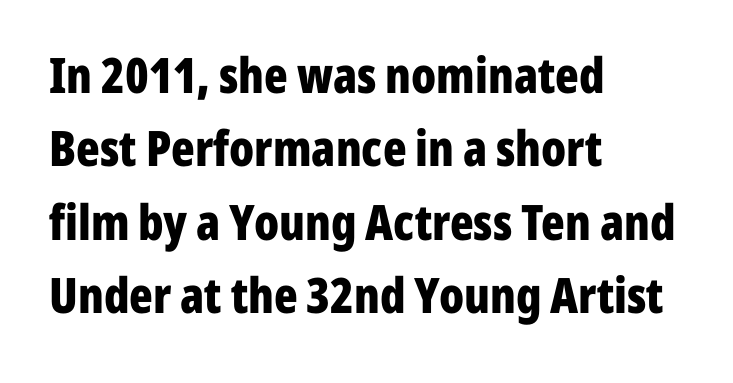
The rendering uses a bold face; every stroke is thick and dark. Does the leading feel generous? No, just average. A typesetter would call this zero additional tracking. The letters stand straight up with perfectly vertical stems. In terms of letterform style, serifs are entirely absent.
